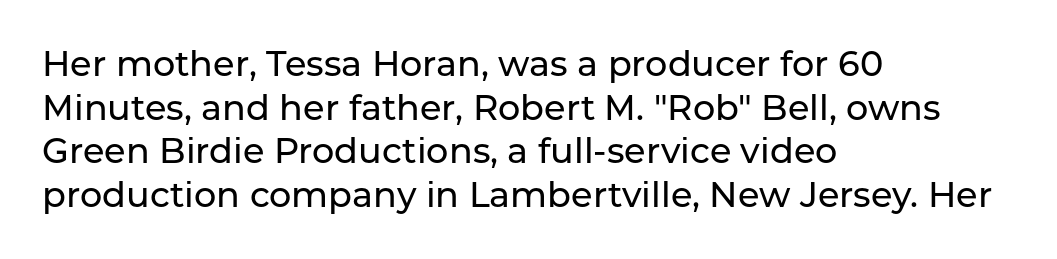
{"serif": "no", "italic": "no", "width": "normal", "stroke_contrast": "low", "x_height": "medium", "monospaced": "no", "underline": "no", "align": "left", "line_spacing": "normal", "line_spacing_ratio": 1.25, "letter_spacing": "normal", "letter_spacing_em": 0.0, "glyph_px": 35}
